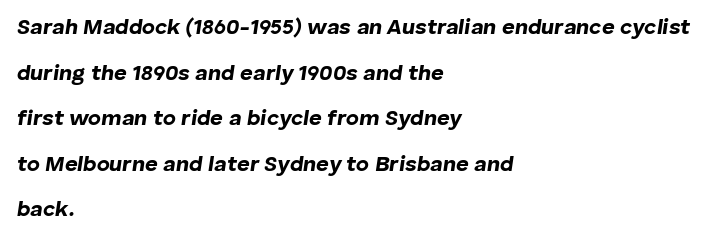
The image shows 22 px bold type, italic (leaning right); set left-aligned, loose line spacing (2.07x), normal letter spacing, not underlined.
